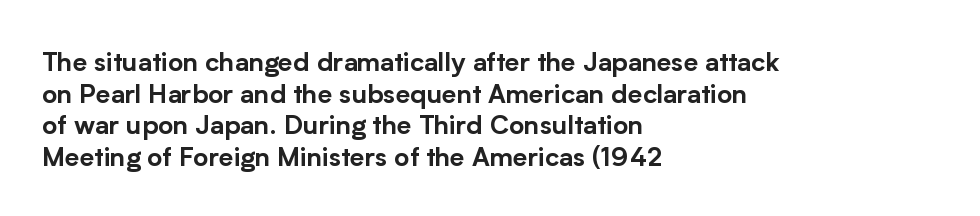
Q: Is the text italic (slanted)? A: No, it is upright.
Q: Is the text underlined? A: No.
Q: How is the paragraph aligned? A: Left-aligned.
Q: Is the spacing between letters normal or unusually wide? A: Normal.
